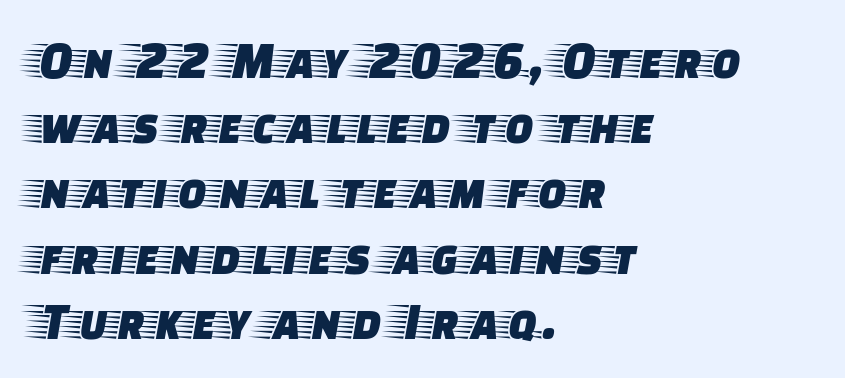
Words appear dense and cohesive because spacing is normal. Teacher's note: observe the even left margin — that is flush-left alignment. The letters advance in unequal steps, a hallmark of proportional type.
